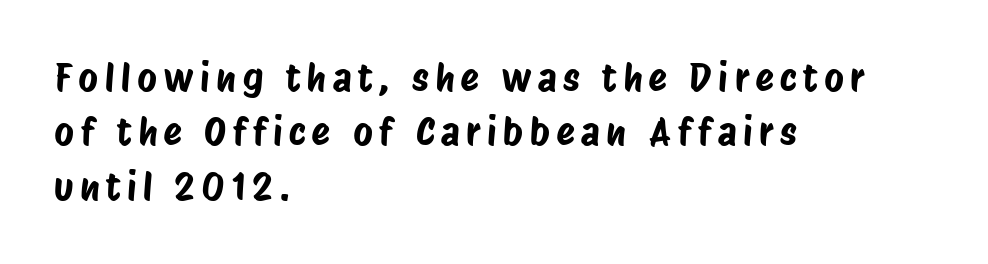
Serif or sans? Sans — the stroke terminals are bare. Casual observation: everything's shoved over to the left. The vertical gap from one line to the next is medium. The letters advance in unequal steps, a hallmark of proportional type.
